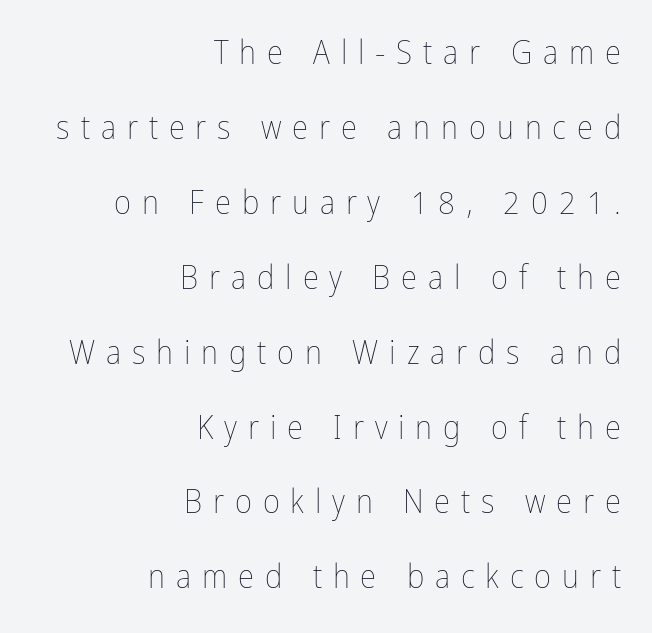
The image shows 33 px thin, condensed type, upright; set right-aligned, loose line spacing (2.27x), unusually wide letter spacing (+0.33 em), not underlined; low stroke contrast and a medium x-height.
